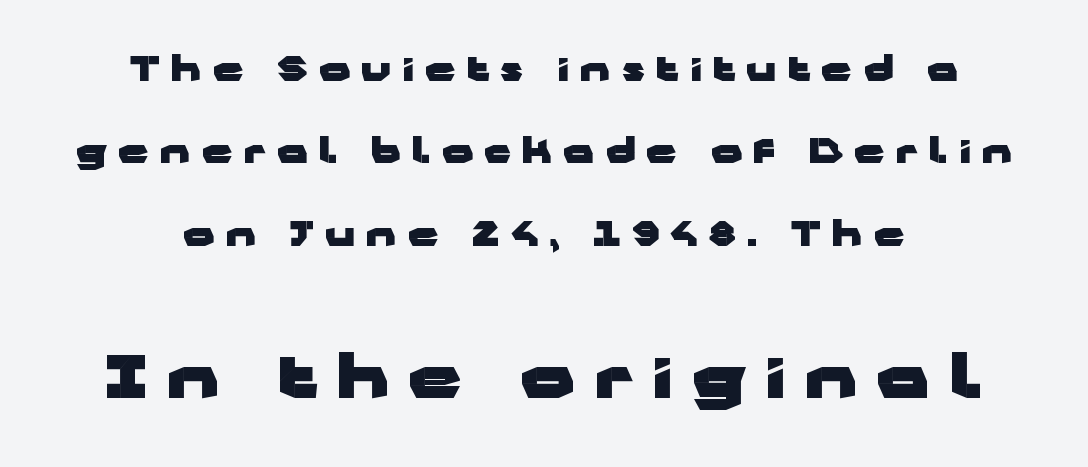
The image shows 59 px heavy, wide sans-serif type, upright; set centered, loose line spacing (2.42x), unusually wide letter spacing (+0.33 em), not underlined; the second (bottom) block is 1.74x larger; low stroke contrast and a medium x-height.
